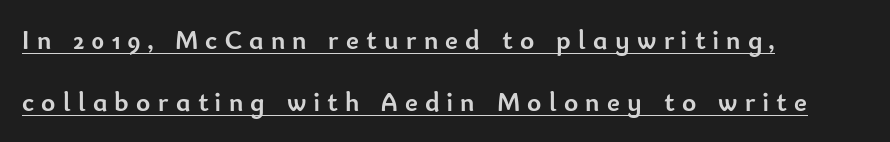
Q: Is the text bold? A: Yes.
Q: Is the text italic (slanted)? A: No, it is upright.
Q: Is the text underlined? A: Yes.
Q: How is the paragraph aligned? A: Left-aligned.
Q: Is the spacing between letters normal or unusually wide? A: Unusually wide.
Q: Is the spacing between lines tight, normal or loose? A: Loose.
